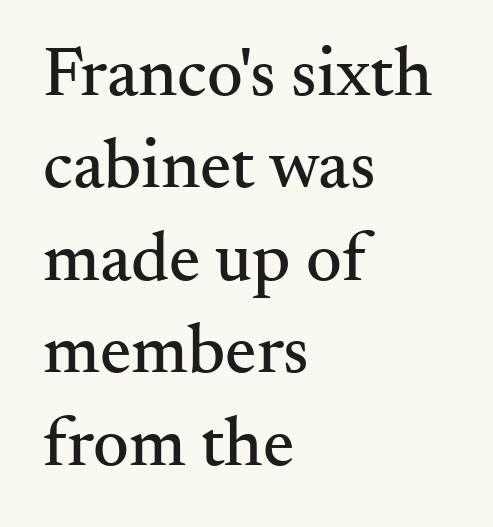
The image shows 70 px serif type, upright; set left-aligned, normal line spacing (1.32x), normal letter spacing, not underlined; medium stroke contrast and a small x-height.
